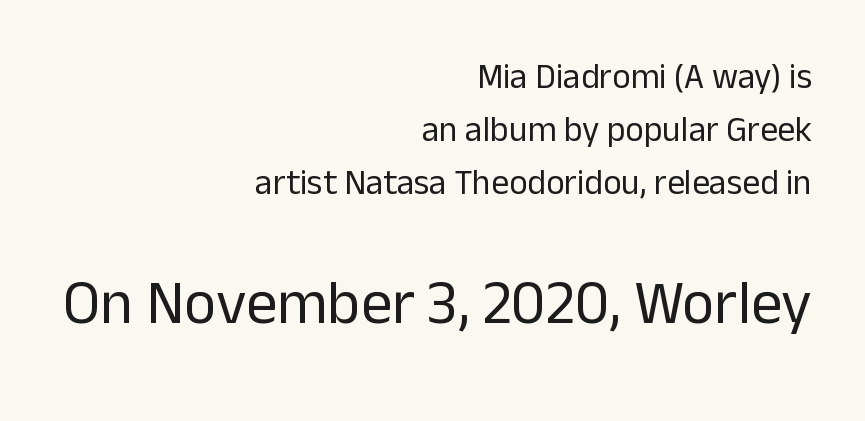
The image shows 62 px regular-weight sans-serif type, upright; set right-aligned, normal line spacing (1.52x), normal letter spacing, not underlined; the second (bottom) block is 1.77x larger; low stroke contrast and a medium x-height.
